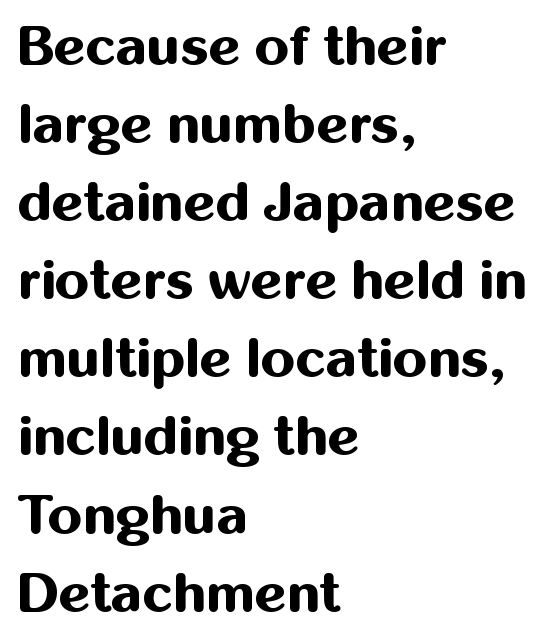
Q: Is the text bold? A: Yes.
Q: Is the text italic (slanted)? A: No, it is upright.
Q: Is the typeface a serif or a sans-serif typeface? A: Sans-serif.
Q: Is the text underlined? A: No.
Q: How is the paragraph aligned? A: Left-aligned.
Q: Is the spacing between letters normal or unusually wide? A: Normal.
Q: Is the spacing between lines tight, normal or loose? A: Normal.
Q: Width (condensed, normal, or wide)? A: Normal.
Q: Stroke contrast? A: Medium.
Q: x-height? A: Medium.
Q: Monospaced? A: No.
